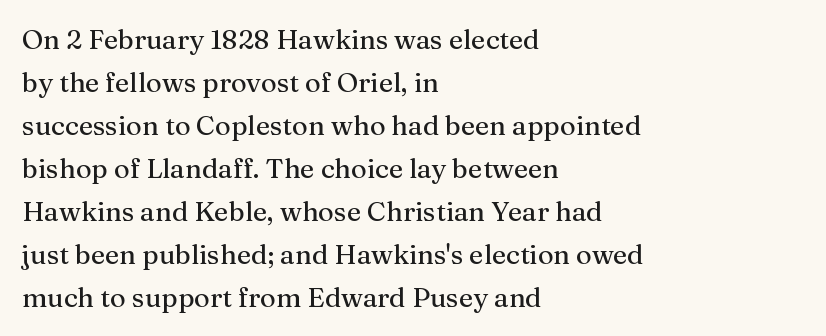
{"italic": "no", "underline": "no", "align": "left", "line_spacing": "normal", "line_spacing_ratio": 1.59, "letter_spacing": "normal", "letter_spacing_em": 0.0, "glyph_px": 27}
